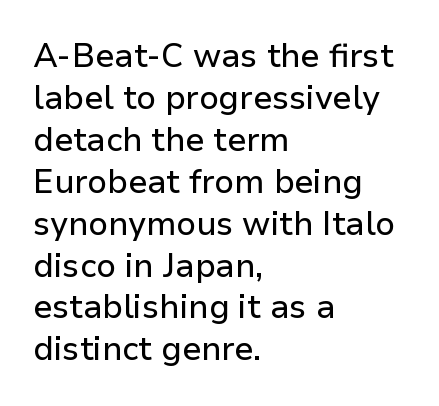
{"serif": "no", "italic": "no", "width": "normal", "stroke_contrast": "low", "x_height": "medium", "monospaced": "no", "underline": "no", "align": "left", "line_spacing": "normal", "line_spacing_ratio": 1.27, "letter_spacing": "normal", "letter_spacing_em": 0.0, "glyph_px": 33}
